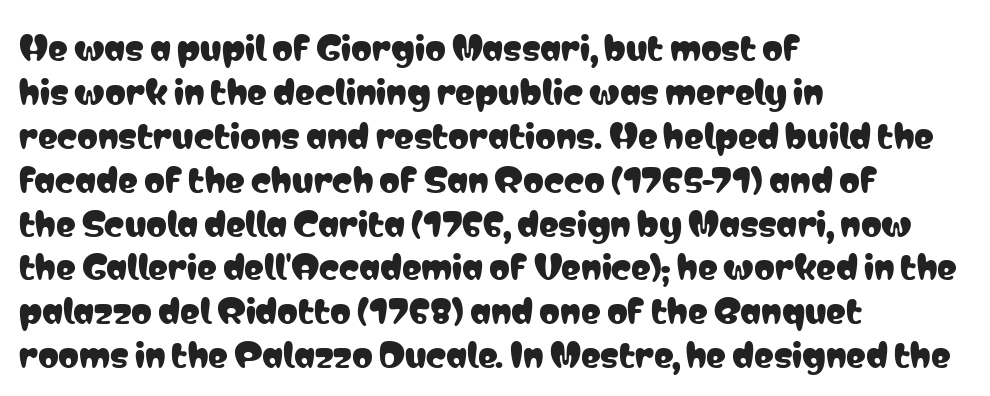
The image shows 33 px condensed sans-serif type, upright; set left-aligned, normal line spacing (1.33x), normal letter spacing, not underlined; low stroke contrast and a medium x-height.
